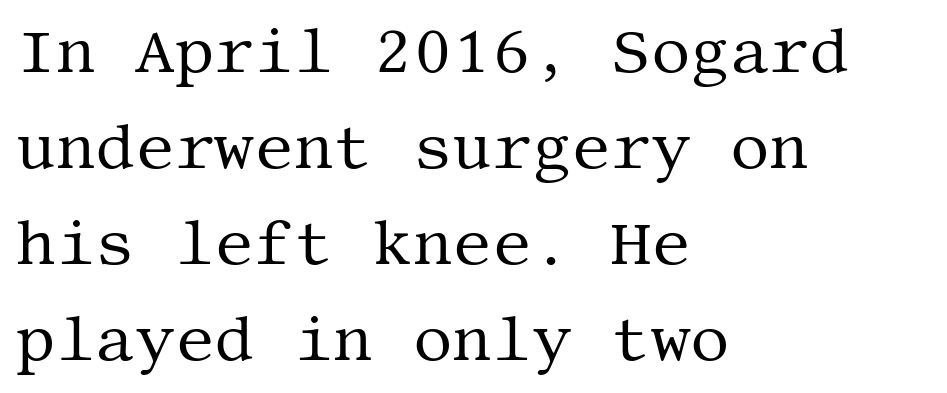
Letter spacing: default. Weight class: somewhere from thin through regular. The letters stand straight up with perfectly vertical stems. Unmarked baselines from the first word to the last.
